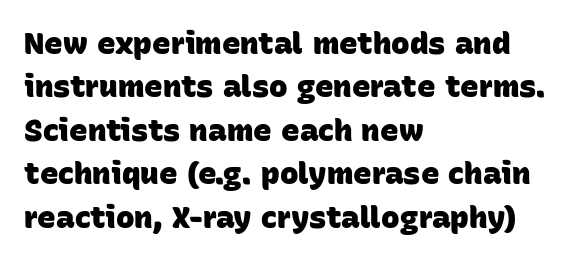
{"serif": "no", "bold": "yes", "weight": "heavy", "width": "normal", "stroke_contrast": "low", "x_height": "large", "monospaced": "no", "underline": "no", "align": "left", "line_spacing": "normal", "line_spacing_ratio": 1.4, "letter_spacing": "normal", "letter_spacing_em": 0.0, "glyph_px": 31}
